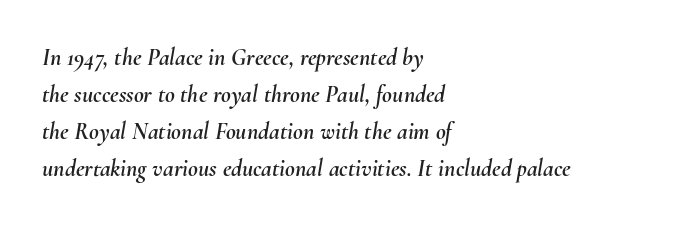
The whole block is typeset with a tilt. Typeset ragged right — the left edge is the straight one. The area under the type is left untouched. The vertical gap from one line to the next is medium.
